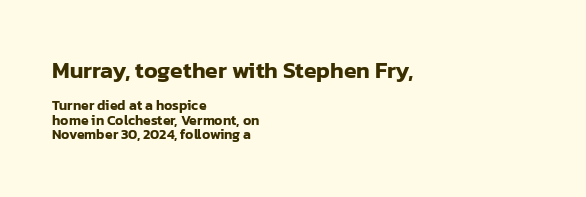
The image shows 23 px text type, upright; set left-aligned, tight line spacing (1.03x), normal letter spacing, not underlined; the first (top) block is 1.64x larger.
